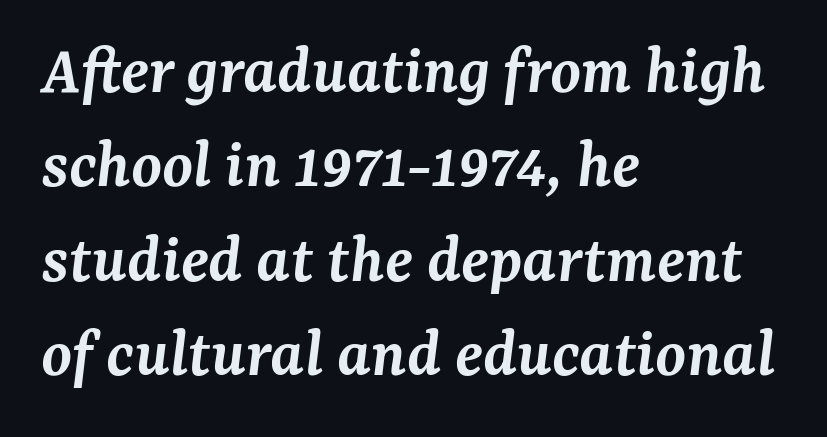
Q: Is the text bold? A: Semi-bold.
Q: Is the text italic (slanted)? A: Yes, it leans right by about 7 degrees.
Q: Is the typeface a serif or a sans-serif typeface? A: Serif.
Q: Is the text underlined? A: No.
Q: How is the paragraph aligned? A: Left-aligned.
Q: Is the spacing between letters normal or unusually wide? A: Normal.
Q: Is the spacing between lines tight, normal or loose? A: Normal.
Q: Width (condensed, normal, or wide)? A: Normal.
Q: Stroke contrast? A: Medium.
Q: x-height? A: Medium.
Q: Monospaced? A: No.
